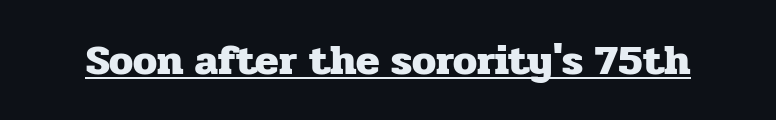
The image shows 43 px heavy serif type, upright; set normal letter spacing, underlined; low stroke contrast and a medium x-height.
